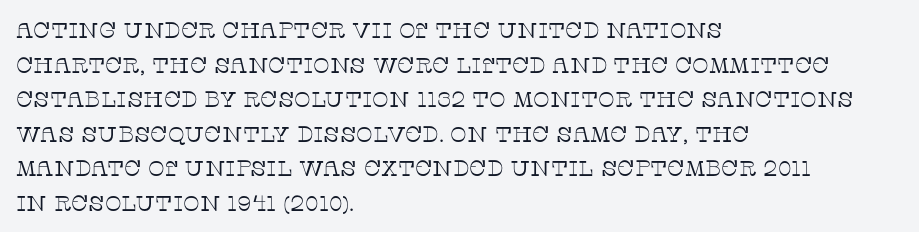
Q: Is the text bold? A: No.
Q: Is the text italic (slanted)? A: No, it is upright.
Q: Is the text underlined? A: No.
Q: How is the paragraph aligned? A: Left-aligned.
Q: Is the spacing between letters normal or unusually wide? A: Normal.
Q: Is the spacing between lines tight, normal or loose? A: Normal.
